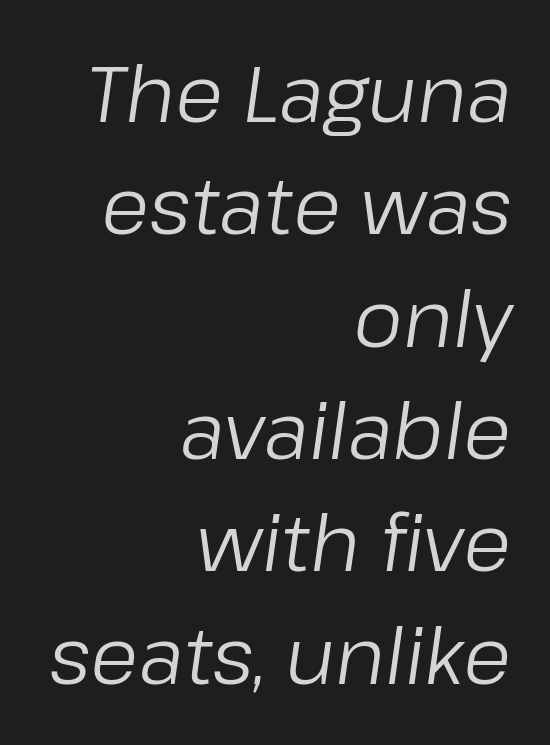
Q: Is the text bold? A: No.
Q: Is the text italic (slanted)? A: Yes, it leans right by about 8 degrees.
Q: Is the text underlined? A: No.
Q: How is the paragraph aligned? A: Right-aligned.
Q: Is the spacing between letters normal or unusually wide? A: Normal.
Q: Is the spacing between lines tight, normal or loose? A: Normal.
Q: Width (condensed, normal, or wide)? A: Normal.
Q: Stroke contrast? A: Low.
Q: x-height? A: Medium.
Q: Monospaced? A: No.
